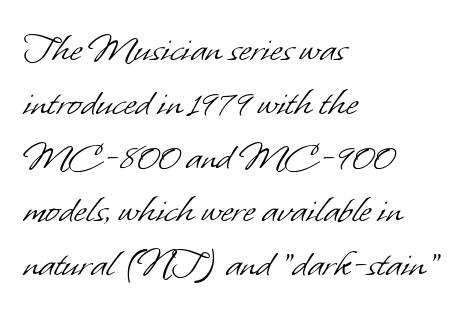
Q: Is the text bold? A: No.
Q: Is the typeface a serif or a sans-serif typeface? A: Sans-serif.
Q: Is the text underlined? A: No.
Q: How is the paragraph aligned? A: Left-aligned.
Q: Is the spacing between letters normal or unusually wide? A: Normal.
Q: Is the spacing between lines tight, normal or loose? A: Normal.
Q: Width (condensed, normal, or wide)? A: Normal.
Q: Stroke contrast? A: Low.
Q: x-height? A: Small.
Q: Monospaced? A: No.
